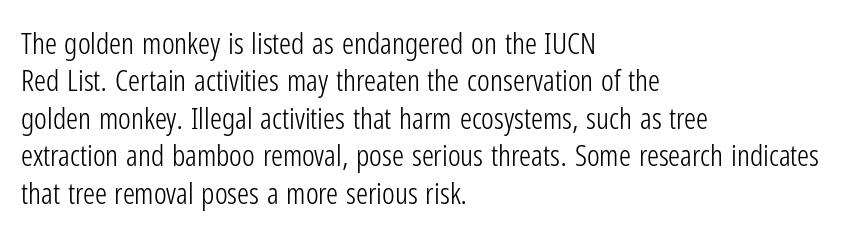
{"serif": "no", "italic": "no", "bold": "no", "weight": "light", "width": "condensed", "stroke_contrast": "low", "x_height": "medium", "monospaced": "no", "underline": "no", "align": "left", "line_spacing": "normal", "line_spacing_ratio": 1.25, "letter_spacing": "normal", "letter_spacing_em": 0.0, "glyph_px": 30}
